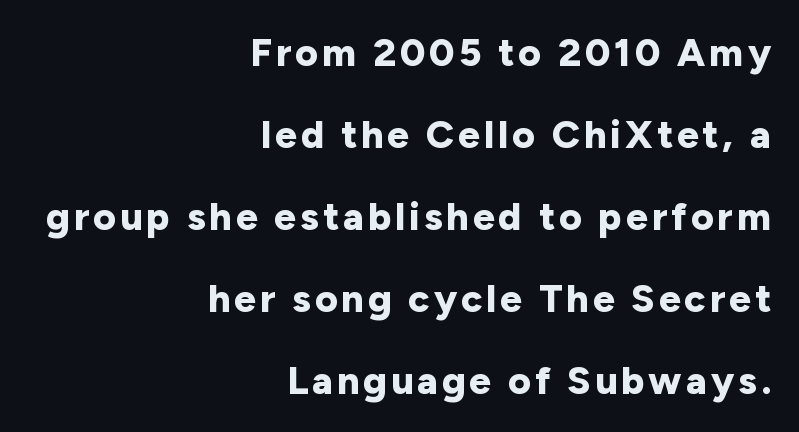
{"serif": "no", "italic": "no", "bold": "yes", "weight": "bold", "width": "normal", "stroke_contrast": "low", "x_height": "medium", "monospaced": "no", "underline": "no", "align": "right", "line_spacing": "loose", "line_spacing_ratio": 2.1, "glyph_px": 39}
